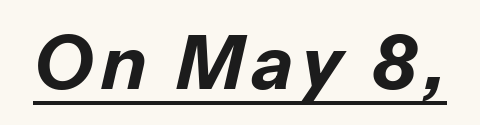
Q: Is the text bold? A: Yes.
Q: Is the text italic (slanted)? A: Yes, it leans right by about 13 degrees.
Q: Is the text underlined? A: Yes.
Q: Width (condensed, normal, or wide)? A: Normal.
Q: Stroke contrast? A: Low.
Q: x-height? A: Medium.
Q: Monospaced? A: No.
